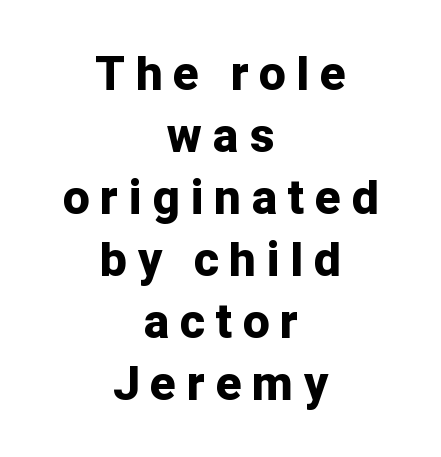
Here the designer chose a conventional face with non-uniform glyph widths. Regular leading. Observe the wide spacing: letters keep a clear distance from each other. Students, this is bold: see how much ink each stroke carries. Beneath every word, the page is bare. Rendered with straight, roman letterforms.
